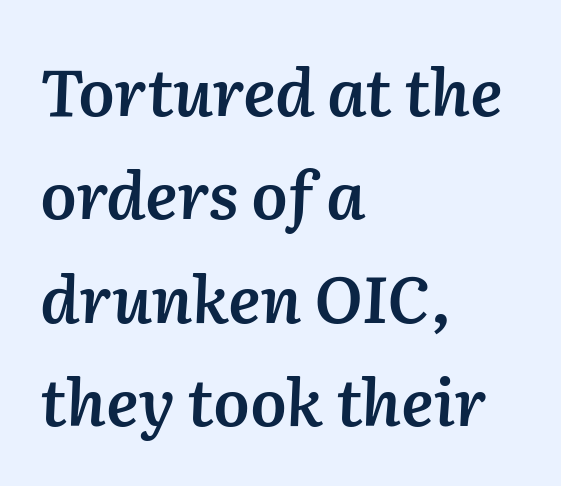
{"italic": "yes", "lean": "right", "slant_degrees": 2, "bold": "semi", "weight": "semibold", "width": "normal", "stroke_contrast": "medium", "x_height": "medium", "monospaced": "no", "underline": "no", "align": "left", "line_spacing": "normal", "line_spacing_ratio": 1.59, "letter_spacing": "normal", "letter_spacing_em": 0.0, "glyph_px": 65}
